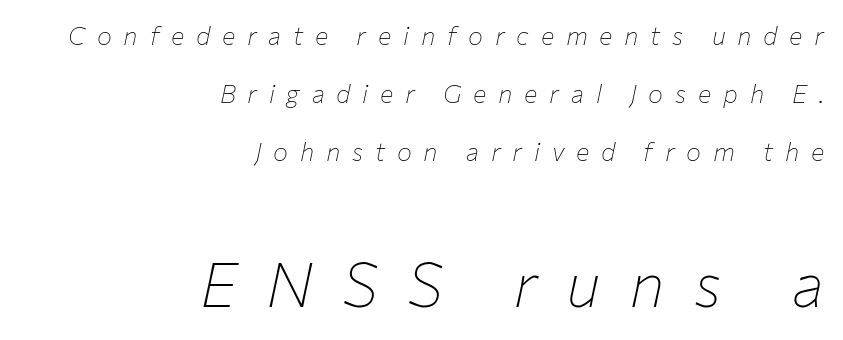
{"italic": "yes", "lean": "right", "slant_degrees": 12, "bold": "no", "weight": "thin", "width": "normal", "stroke_contrast": "low", "x_height": "medium", "monospaced": "no", "underline": "no", "align": "right", "line_spacing": "loose", "line_spacing_ratio": 2.33, "letter_spacing": "wide", "letter_spacing_em": 0.47, "larger_block": "second", "size_ratio": 2.48, "glyph_px": 62}
